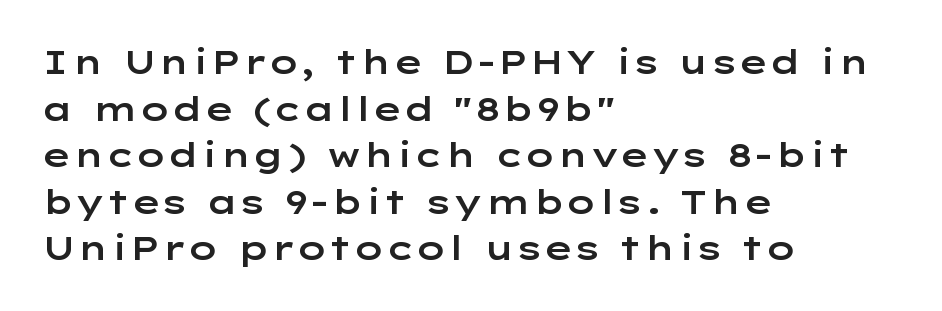
Q: Is the text italic (slanted)? A: No, it is upright.
Q: Is the typeface a serif or a sans-serif typeface? A: Sans-serif.
Q: Is the text underlined? A: No.
Q: How is the paragraph aligned? A: Left-aligned.
Q: Is the spacing between letters normal or unusually wide? A: Normal.
Q: Is the spacing between lines tight, normal or loose? A: Normal.
Q: Width (condensed, normal, or wide)? A: Wide.
Q: Stroke contrast? A: Low.
Q: x-height? A: Medium.
Q: Monospaced? A: No.
